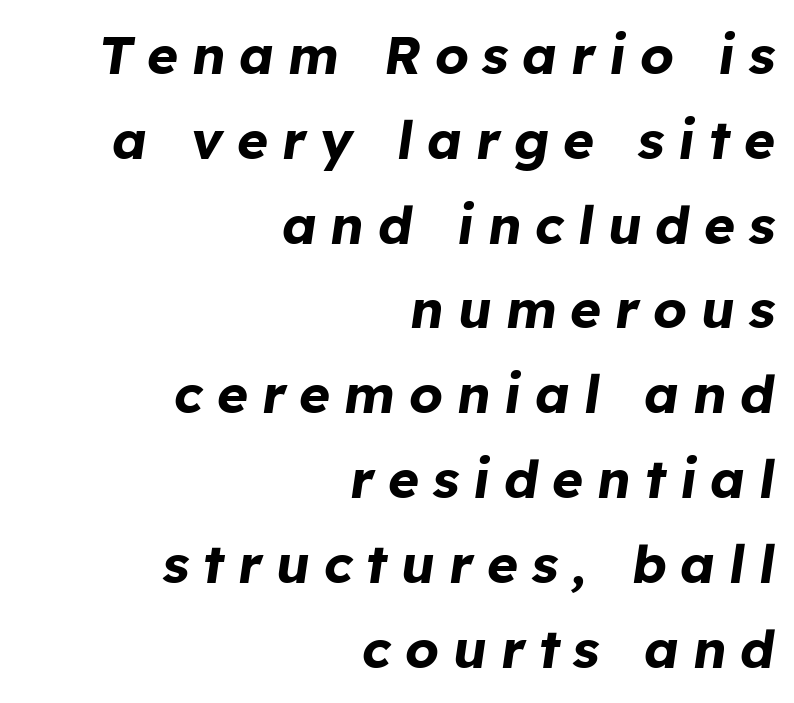
I'd describe the lettering as bold — thick and assertive. Each line ends at the same right margin while the left side varies. Each row of text sits above clean, open space. Italic? Definitely — the glyphs are oblique. The face used here is proportionally spaced, like ordinary book or web type. Does the leading feel generous? No, just average.
